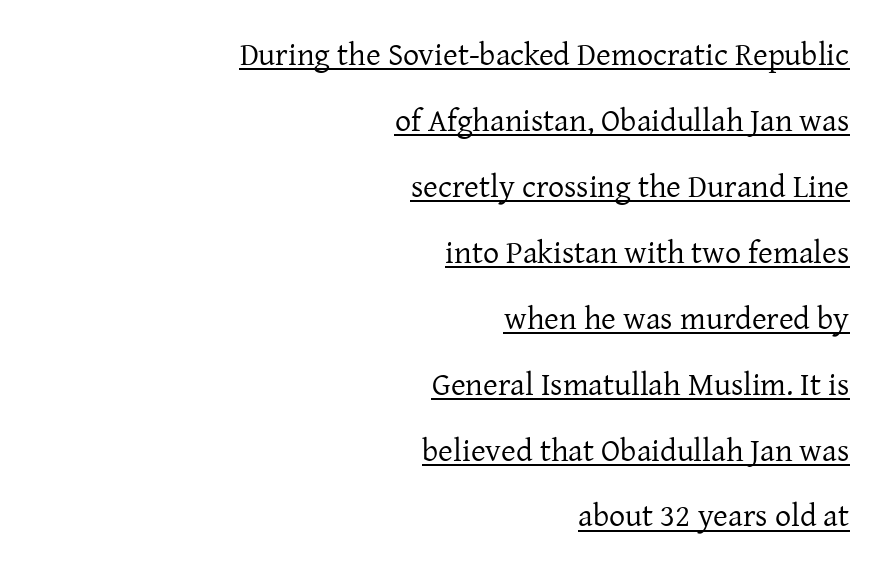
The image shows 32 px regular-weight serif type, upright; set right-aligned, loose line spacing (2.06x), normal letter spacing, underlined; low stroke contrast and a medium x-height.
